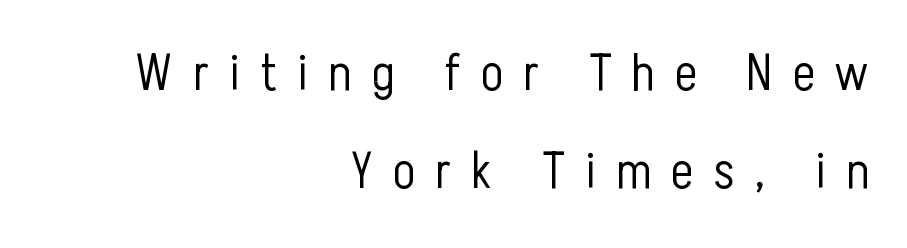
The image shows 52 px light, condensed sans-serif type, upright; set right-aligned, line spacing 1.89x, unusually wide letter spacing (+0.39 em), not underlined; low stroke contrast and a medium x-height.
